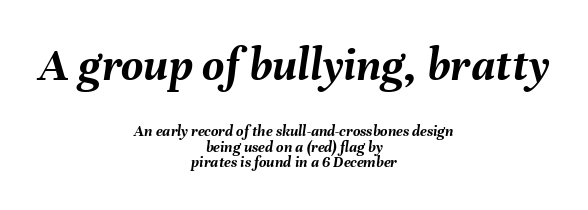
The designer dialed line spacing down below the default. This sample uses an oblique cut, with every glyph tilted off the vertical. Typesetter's note: full bold, strokes at maximum text heaviness. The face used here is rendered with its standard letterfit. Plain, unruled lines of type.
